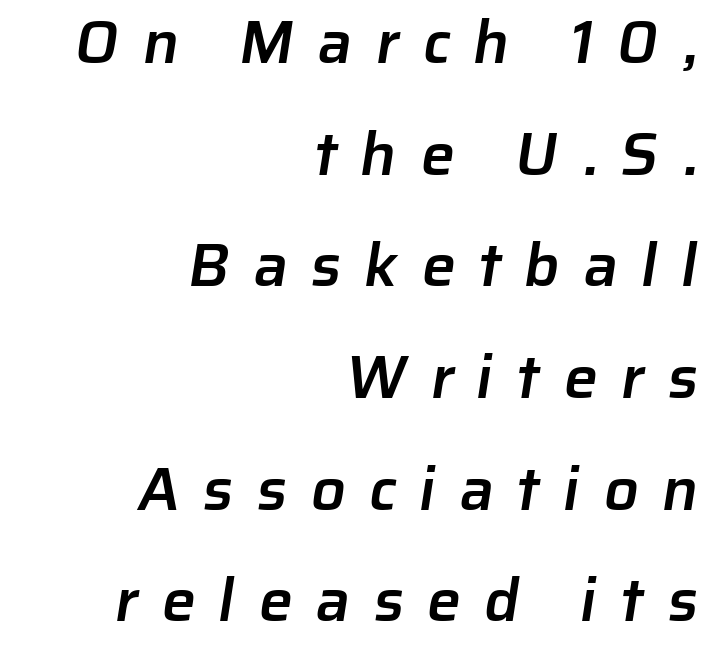
Q: Is the text bold? A: Semi-bold.
Q: Is the typeface a serif or a sans-serif typeface? A: Sans-serif.
Q: Is the text underlined? A: No.
Q: How is the paragraph aligned? A: Right-aligned.
Q: Is the spacing between letters normal or unusually wide? A: Unusually wide.
Q: Width (condensed, normal, or wide)? A: Normal.
Q: Stroke contrast? A: Low.
Q: x-height? A: Medium.
Q: Monospaced? A: No.
